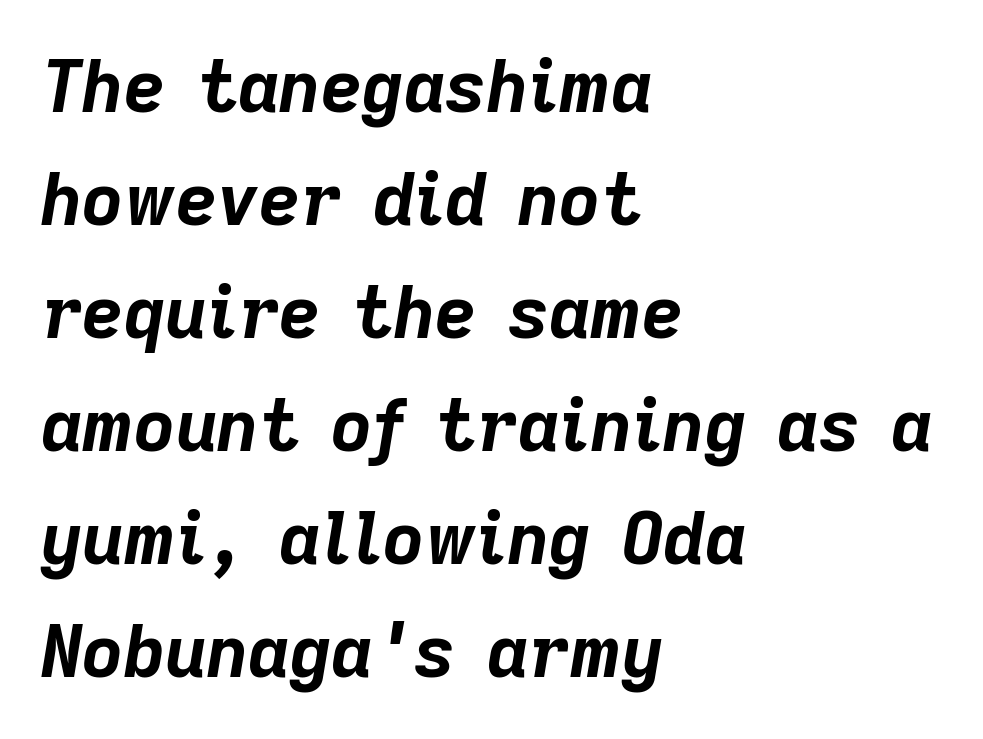
The words here are not underlined. The type is set solid horizontally, with unmodified tracking. Strokes here are thick enough to call this a true bold. Varying glyph widths throughout — classic text-font behaviour. Interline gaps are of average width in this sample.
